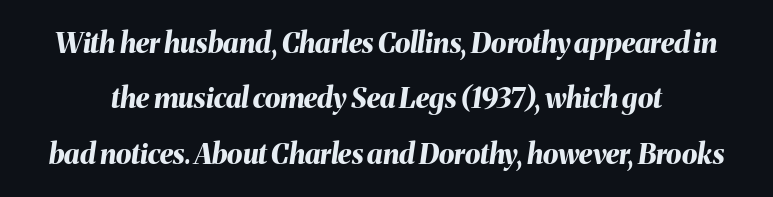
{"italic": "yes", "lean": "right", "slant_degrees": 8, "bold": "yes", "weight": "bold", "width": "normal", "stroke_contrast": "medium", "x_height": "medium", "monospaced": "no", "underline": "no", "line_spacing": "loose", "line_spacing_ratio": 1.98, "letter_spacing": "normal", "letter_spacing_em": 0.0, "glyph_px": 28}
